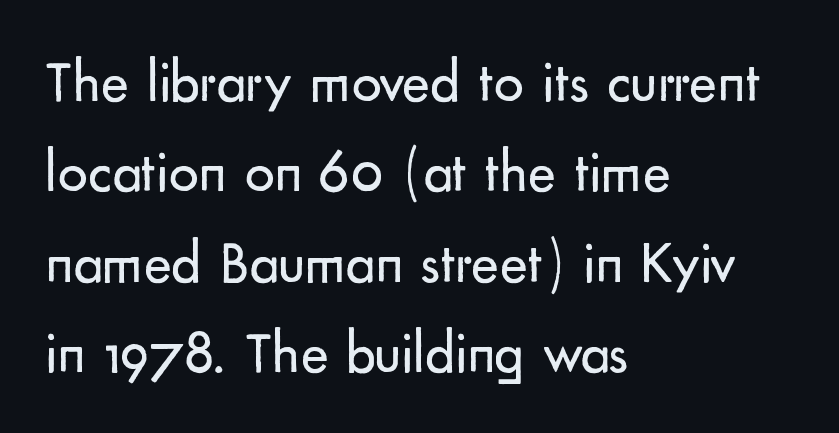
{"serif": "no", "italic": "no", "bold": "no", "weight": "regular", "width": "normal", "stroke_contrast": "low", "x_height": "small", "monospaced": "no", "underline": "no", "align": "left", "line_spacing": "normal", "line_spacing_ratio": 1.53, "letter_spacing": "normal", "letter_spacing_em": 0.0, "glyph_px": 59}
